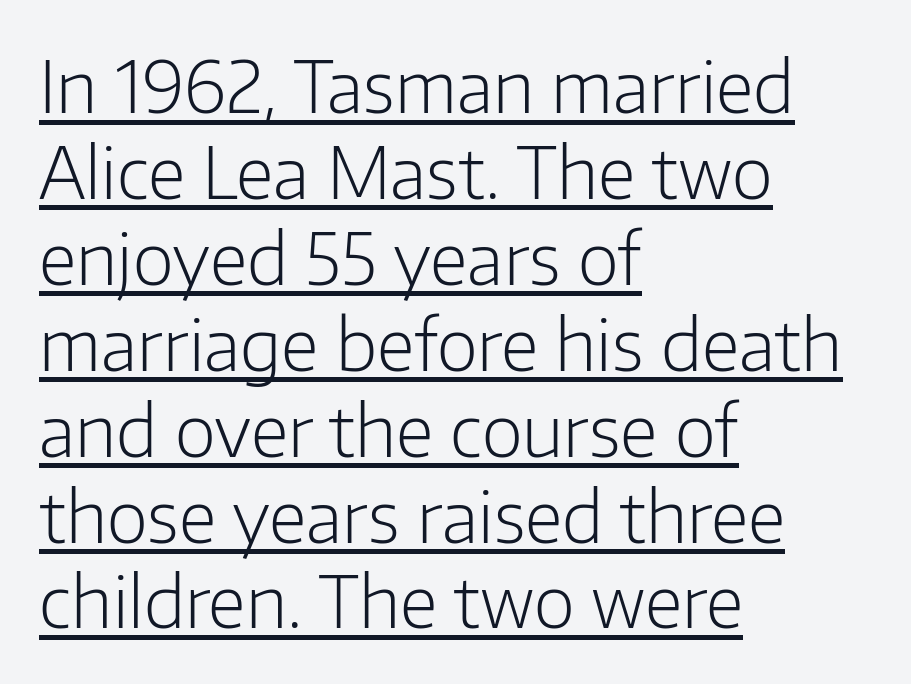
The paragraph has a hard left edge and a soft right edge. Unlike italic type, these characters show no tilt at all. The font sits on the lighter half of the weight spectrum, regular included. Spacing between characters is what you'd get straight out of the box.
